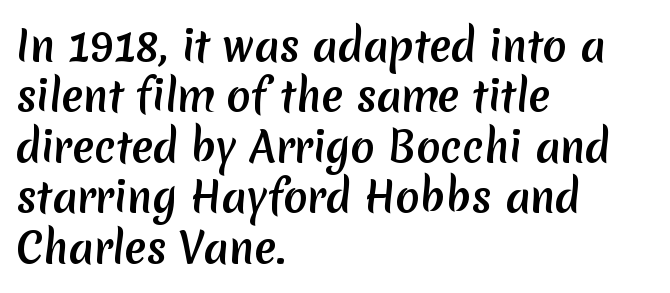
The image shows 40 px semibold sans-serif type; set left-aligned, normal line spacing (1.26x), normal letter spacing, not underlined; low stroke contrast and a medium x-height.
